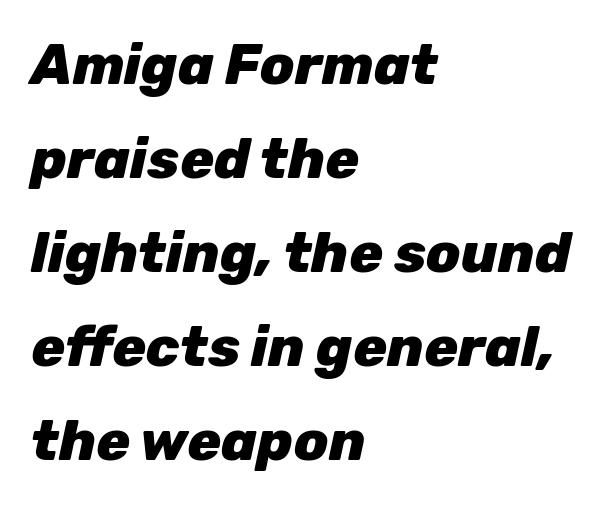
Q: Is the text bold? A: Yes.
Q: Is the text italic (slanted)? A: Yes, it leans right by about 12 degrees.
Q: Is the text underlined? A: No.
Q: How is the paragraph aligned? A: Left-aligned.
Q: Is the spacing between letters normal or unusually wide? A: Normal.
Q: Is the spacing between lines tight, normal or loose? A: Normal.
Q: Width (condensed, normal, or wide)? A: Normal.
Q: Stroke contrast? A: Low.
Q: x-height? A: Medium.
Q: Monospaced? A: No.
